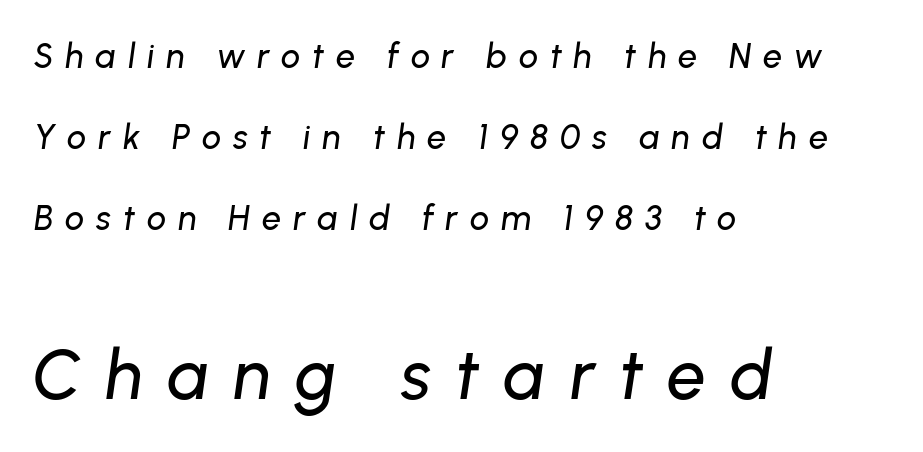
Q: Is the text italic (slanted)? A: Yes, it leans right by about 8 degrees.
Q: Is the text underlined? A: No.
Q: How is the paragraph aligned? A: Left-aligned.
Q: Is the spacing between letters normal or unusually wide? A: Unusually wide.
Q: Is the spacing between lines tight, normal or loose? A: Loose.
Q: Which block of text is set in a larger size, the first (top) or the second (bottom)? A: The second (bottom) one.
Q: Width (condensed, normal, or wide)? A: Normal.
Q: Stroke contrast? A: Low.
Q: x-height? A: Medium.
Q: Monospaced? A: No.
